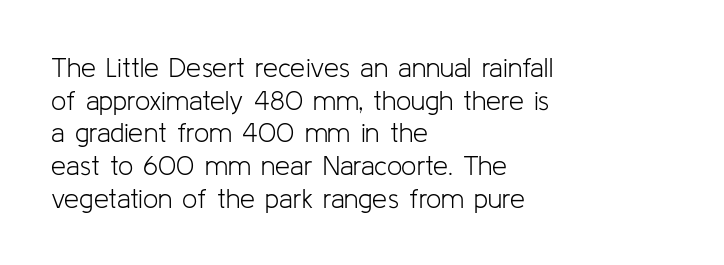
{"italic": "no", "bold": "no", "underline": "no", "align": "left", "line_spacing_ratio": 1.21, "letter_spacing": "normal", "letter_spacing_em": 0.0, "glyph_px": 27}
